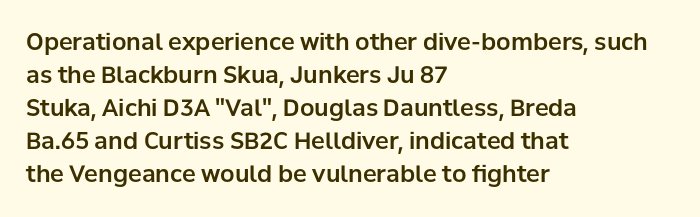
The image shows 23 px text type, upright; set left-aligned, normal line spacing (1.44x), normal letter spacing, not underlined.
